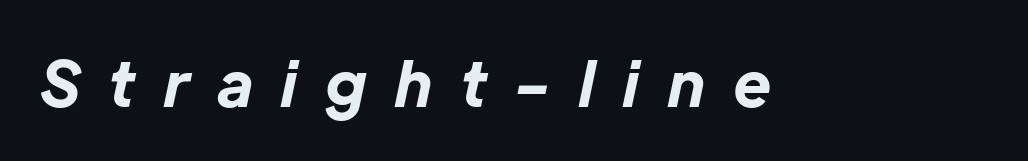
The image shows 62 px bold type, italic (leaning right); set unusually wide letter spacing (+0.47 em), not underlined; low stroke contrast and a medium x-height.
